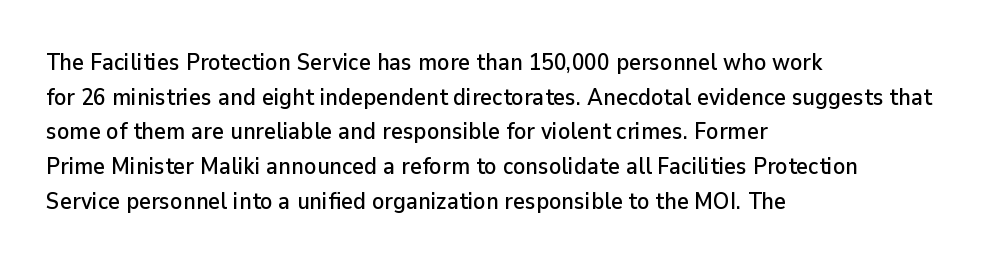
The image shows 23 px text type, upright; set left-aligned, normal line spacing (1.51x), normal letter spacing, not underlined.
